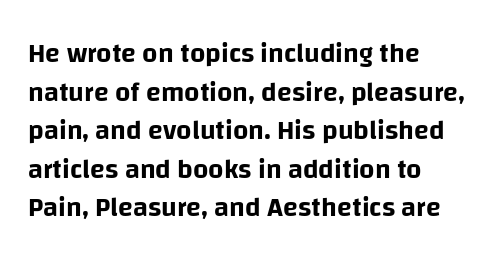
Q: Is the text italic (slanted)? A: No, it is upright.
Q: Is the text underlined? A: No.
Q: How is the paragraph aligned? A: Left-aligned.
Q: Is the spacing between letters normal or unusually wide? A: Normal.
Q: Is the spacing between lines tight, normal or loose? A: Normal.
